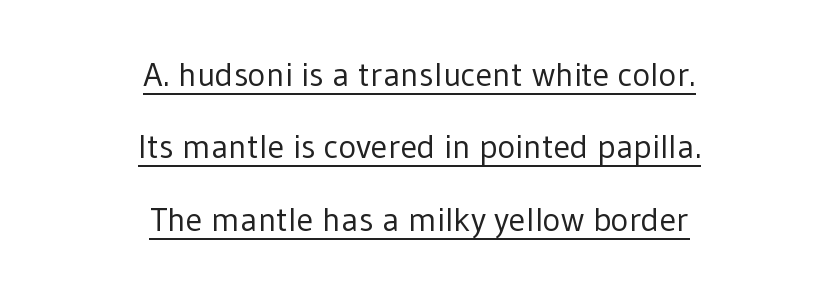
{"serif": "no", "italic": "no", "bold": "no", "weight": "regular", "width": "normal", "stroke_contrast": "low", "x_height": "medium", "monospaced": "no", "underline": "yes", "align": "center", "line_spacing": "loose", "line_spacing_ratio": 2.13, "letter_spacing": "normal", "letter_spacing_em": 0.0, "glyph_px": 34}
